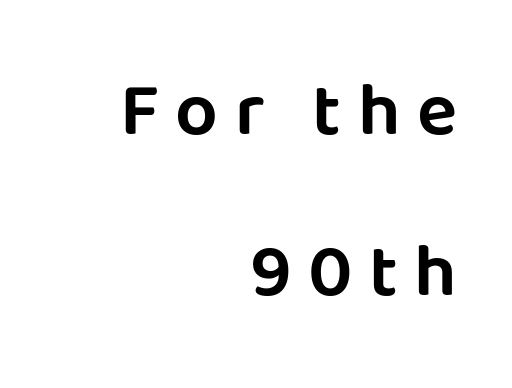
The image shows 75 px sans-serif type, upright; set right-aligned, loose line spacing (2.15x), unusually wide letter spacing (+0.22 em), not underlined; low stroke contrast and a large x-height.
